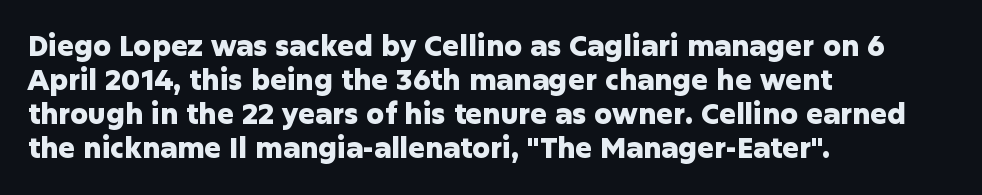
Q: Is the text bold? A: Yes.
Q: Is the text italic (slanted)? A: No, it is upright.
Q: Is the typeface a serif or a sans-serif typeface? A: Sans-serif.
Q: Is the text underlined? A: No.
Q: How is the paragraph aligned? A: Left-aligned.
Q: Is the spacing between letters normal or unusually wide? A: Normal.
Q: Width (condensed, normal, or wide)? A: Normal.
Q: Stroke contrast? A: Low.
Q: x-height? A: Medium.
Q: Monospaced? A: No.
